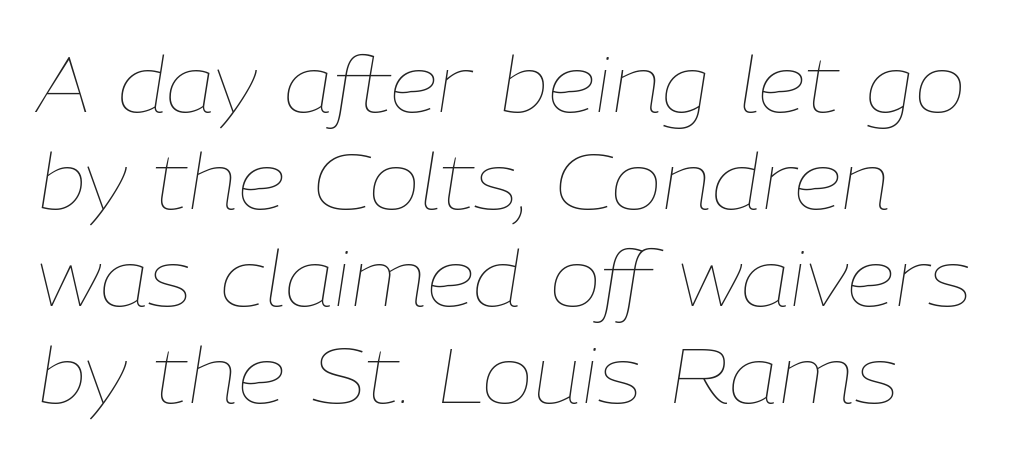
Q: Is the text bold? A: No.
Q: Is the text italic (slanted)? A: Yes, it leans right by about 9 degrees.
Q: Is the text underlined? A: No.
Q: How is the paragraph aligned? A: Left-aligned.
Q: Is the spacing between letters normal or unusually wide? A: Normal.
Q: Is the spacing between lines tight, normal or loose? A: Normal.
Q: Width (condensed, normal, or wide)? A: Normal.
Q: Stroke contrast? A: Low.
Q: x-height? A: Medium.
Q: Monospaced? A: No.
